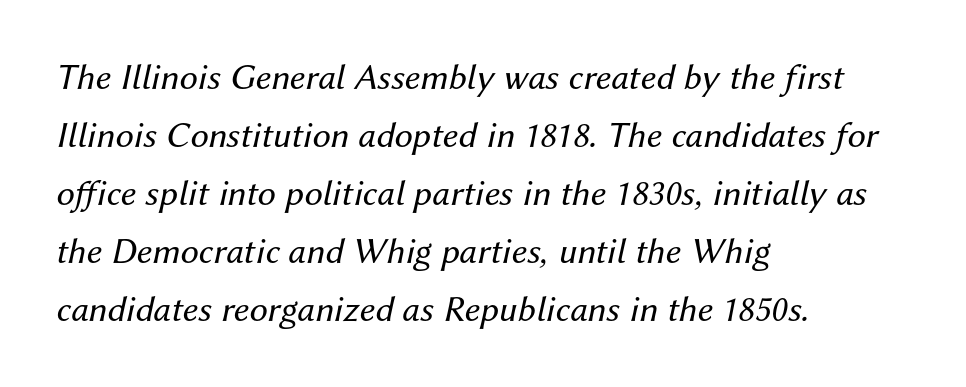
The image shows 37 px regular-weight type, italic (leaning right); set left-aligned, normal line spacing (1.57x), normal letter spacing, not underlined; medium stroke contrast and a medium x-height.
